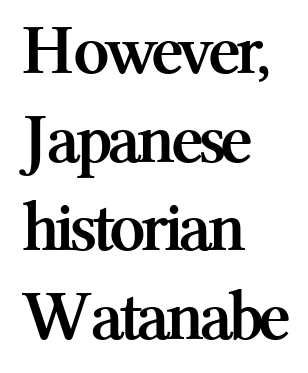
Q: Is the text bold? A: Yes.
Q: Is the text italic (slanted)? A: No, it is upright.
Q: Is the typeface a serif or a sans-serif typeface? A: Serif.
Q: Is the text underlined? A: No.
Q: How is the paragraph aligned? A: Left-aligned.
Q: Is the spacing between letters normal or unusually wide? A: Normal.
Q: Is the spacing between lines tight, normal or loose? A: Normal.
Q: Width (condensed, normal, or wide)? A: Normal.
Q: Stroke contrast? A: Medium.
Q: x-height? A: Medium.
Q: Monospaced? A: No.
